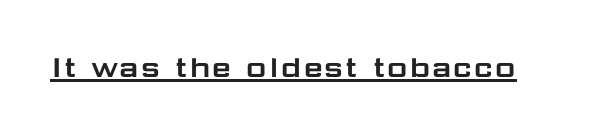
{"serif": "no", "italic": "no", "width": "wide", "stroke_contrast": "low", "x_height": "medium", "monospaced": "no", "underline": "yes", "letter_spacing": "normal", "letter_spacing_em": 0.0, "glyph_px": 35}
